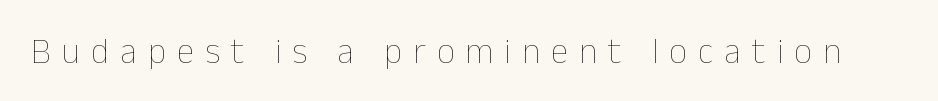
The image shows 35 px thin type, upright; set unusually wide letter spacing (+0.32 em), not underlined; low stroke contrast and a medium x-height.
